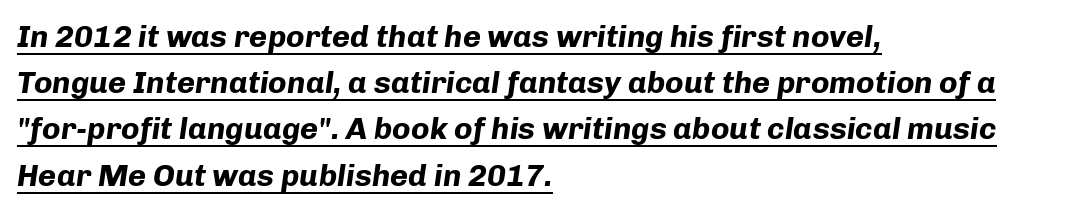
{"italic": "yes", "lean": "right", "slant_degrees": 8, "bold": "yes", "weight": "bold", "width": "normal", "stroke_contrast": "low", "x_height": "medium", "monospaced": "no", "underline": "yes", "align": "left", "line_spacing": "normal", "line_spacing_ratio": 1.49, "letter_spacing": "normal", "letter_spacing_em": 0.0, "glyph_px": 31}
